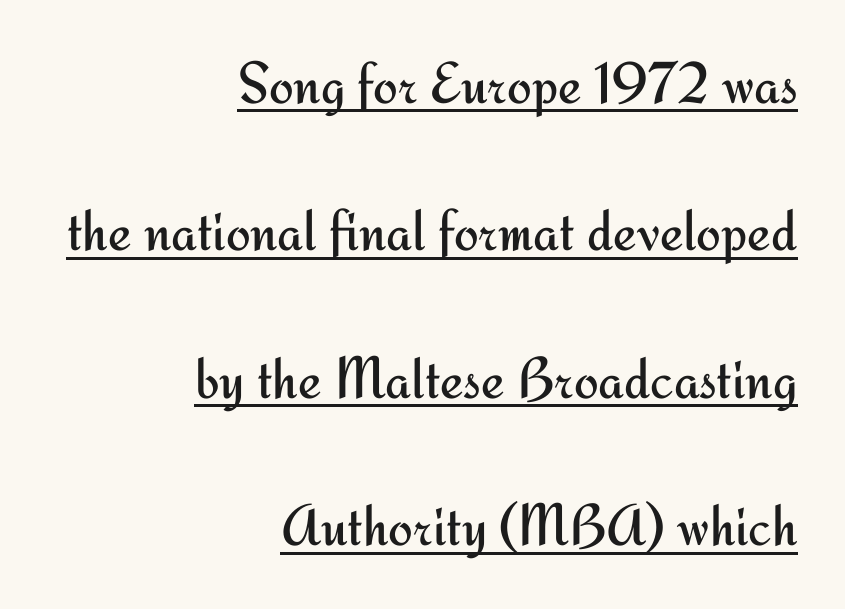
Q: Is the text bold? A: No.
Q: Is the text italic (slanted)? A: No, it is upright.
Q: Is the typeface a serif or a sans-serif typeface? A: Sans-serif.
Q: Is the text underlined? A: Yes.
Q: How is the paragraph aligned? A: Right-aligned.
Q: Is the spacing between letters normal or unusually wide? A: Normal.
Q: Is the spacing between lines tight, normal or loose? A: Loose.
Q: Width (condensed, normal, or wide)? A: Normal.
Q: Stroke contrast? A: Medium.
Q: x-height? A: Small.
Q: Monospaced? A: No.
